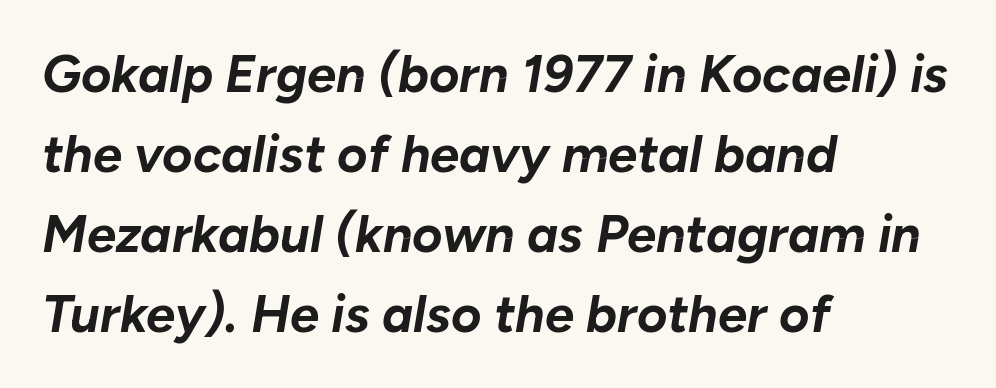
{"italic": "yes", "lean": "right", "slant_degrees": 10, "bold": "yes", "weight": "bold", "width": "normal", "stroke_contrast": "low", "x_height": "medium", "monospaced": "no", "underline": "no", "align": "left", "line_spacing": "normal", "line_spacing_ratio": 1.54, "letter_spacing": "normal", "letter_spacing_em": 0.0, "glyph_px": 52}
